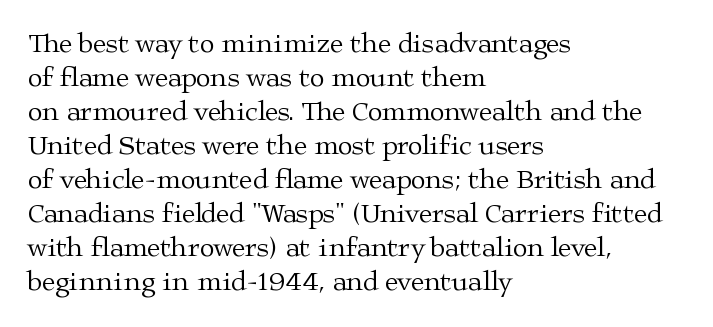
{"italic": "no", "bold": "no", "underline": "no", "align": "left", "line_spacing": "normal", "line_spacing_ratio": 1.26, "letter_spacing": "normal", "letter_spacing_em": 0.0, "glyph_px": 27}
